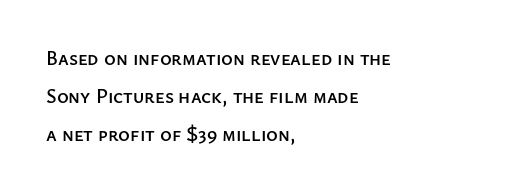
{"italic": "no", "underline": "no", "align": "left", "line_spacing": "loose", "line_spacing_ratio": 1.91, "letter_spacing": "normal", "letter_spacing_em": 0.0, "glyph_px": 20}
